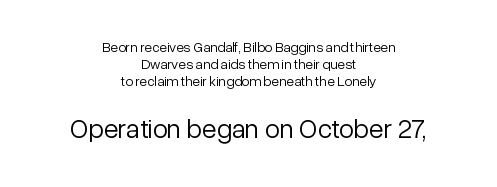
Q: Is the text bold? A: No.
Q: Is the text italic (slanted)? A: No, it is upright.
Q: Is the text underlined? A: No.
Q: How is the paragraph aligned? A: Centered.
Q: Is the spacing between letters normal or unusually wide? A: Normal.
Q: Which block of text is set in a larger size, the first (top) or the second (bottom)? A: The second (bottom) one.
